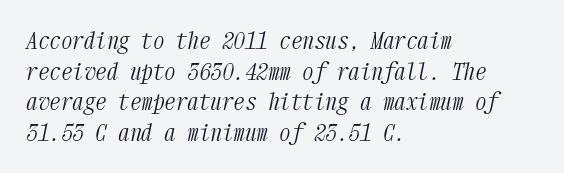
{"italic": "yes", "lean": "right", "slant_degrees": 12, "bold": "no", "underline": "no", "align": "left", "line_spacing": "normal", "line_spacing_ratio": 1.33, "letter_spacing": "normal", "letter_spacing_em": 0.0, "glyph_px": 23}
